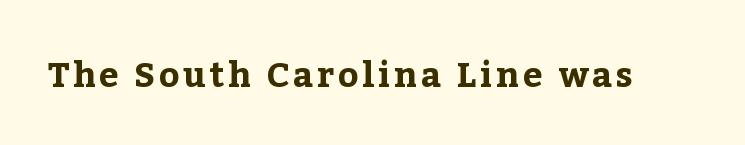
A typesetter would call this proportional, since set widths differ per character. The foot of each line stays bare and open. Posture: straight, roman, zero tilt. Observe the serifs anchoring each vertical stroke in this sample. Thick stems and heavy bowls — unmistakably bold.
